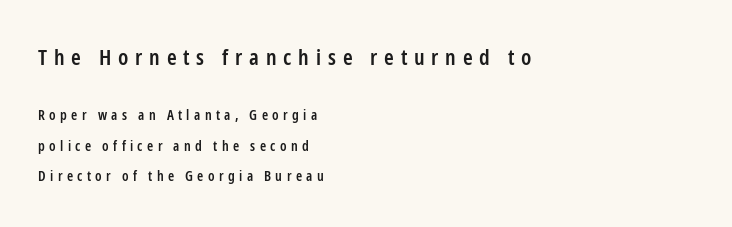
The letters are semibold — heavier than regular but short of a full bold. Does extra space separate the letters? Yes, quite a lot of it. Which of the two is more prominent by size? The first, at the top. No italicization has been applied; the sample stays upright. The space between consecutive lines is lavish. Horizontal alignment here is leftward, the default for most running prose.
